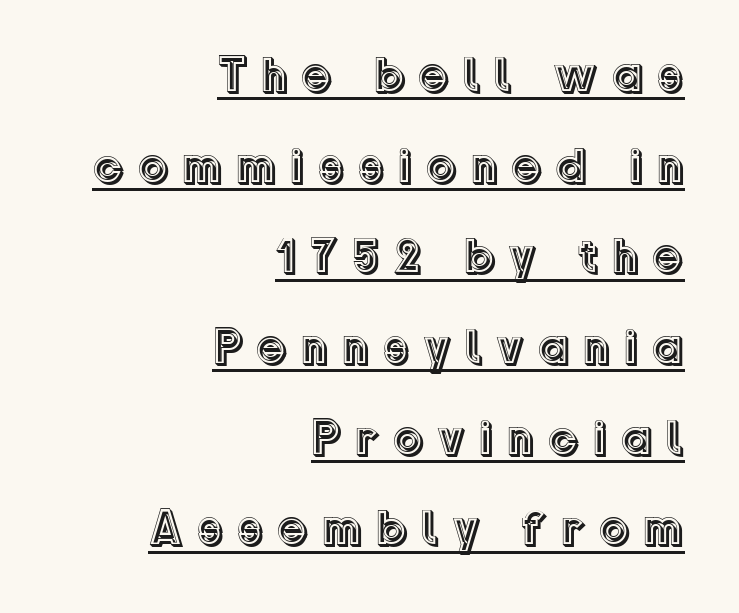
Q: Is the text italic (slanted)? A: No, it is upright.
Q: Is the text underlined? A: Yes.
Q: How is the paragraph aligned? A: Right-aligned.
Q: Is the spacing between letters normal or unusually wide? A: Unusually wide.
Q: Width (condensed, normal, or wide)? A: Normal.
Q: x-height? A: Medium.
Q: Monospaced? A: No.
